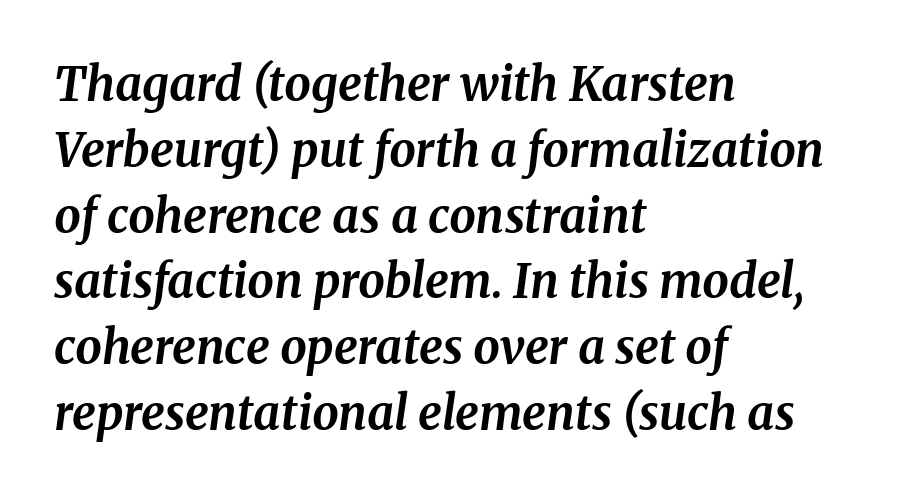
The text carries the slant typical of an italic or oblique font. The compositor pushed each line to the left boundary. Characters follow at the spacing the type designer built in. The face used here is seriffed, in the tradition of book romans.
